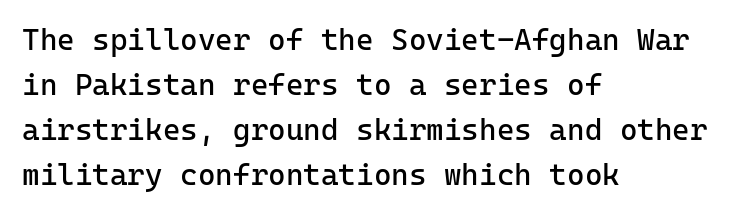
Q: Is the text bold? A: No.
Q: Is the text italic (slanted)? A: No, it is upright.
Q: Is the typeface a serif or a sans-serif typeface? A: Sans-serif.
Q: Is the text underlined? A: No.
Q: How is the paragraph aligned? A: Left-aligned.
Q: Is the spacing between letters normal or unusually wide? A: Normal.
Q: Is the spacing between lines tight, normal or loose? A: Normal.
Q: Width (condensed, normal, or wide)? A: Normal.
Q: Stroke contrast? A: Low.
Q: x-height? A: Medium.
Q: Monospaced? A: Yes.
